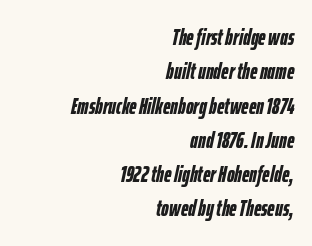
The passage shown is not underscored anywhere. A normal amount of white space separates one row of letters from the next. When letters slant like this, we call the style italic. The compositor pushed each line to the right boundary.
